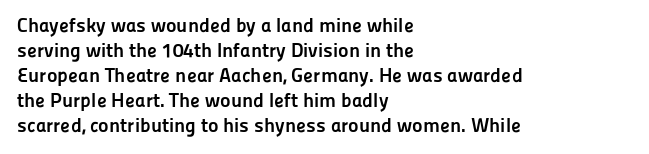
{"italic": "no", "bold": "yes", "underline": "no", "align": "left", "line_spacing": "normal", "line_spacing_ratio": 1.25, "letter_spacing": "normal", "letter_spacing_em": 0.0, "glyph_px": 20}
